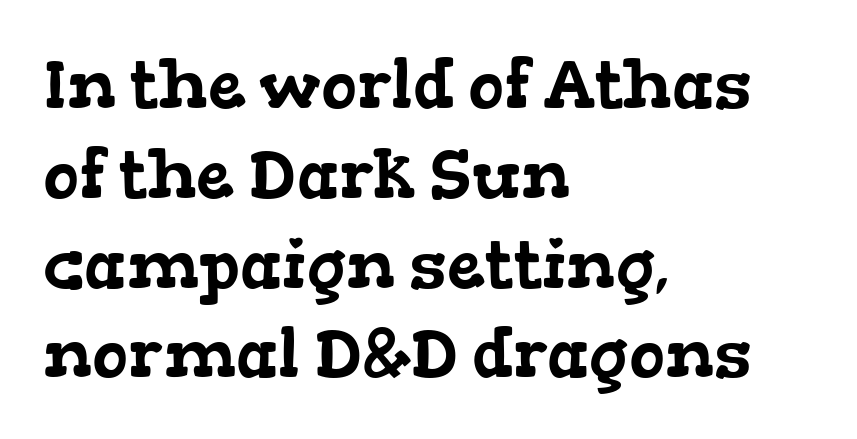
The image shows 68 px wide serif type; set left-aligned, normal line spacing (1.32x), normal letter spacing, not underlined; low stroke contrast and a medium x-height.
